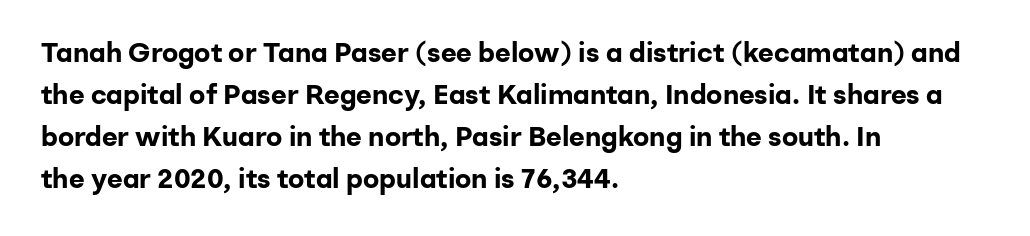
Q: Is the text bold? A: Yes.
Q: Is the text italic (slanted)? A: No, it is upright.
Q: Is the text underlined? A: No.
Q: How is the paragraph aligned? A: Left-aligned.
Q: Is the spacing between letters normal or unusually wide? A: Normal.
Q: Is the spacing between lines tight, normal or loose? A: Normal.
